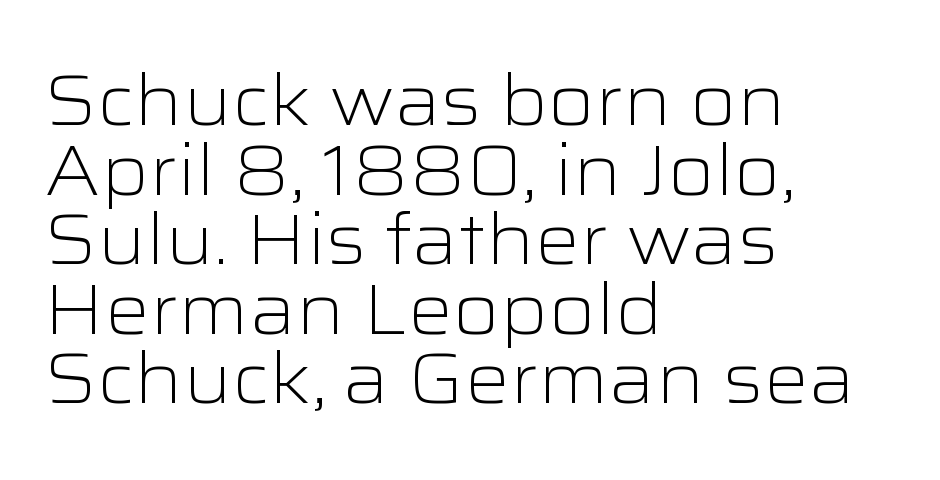
The image shows 71 px light, wide sans-serif type, upright; set left-aligned, tight line spacing (0.98x), normal letter spacing, not underlined; low stroke contrast and a medium x-height.
